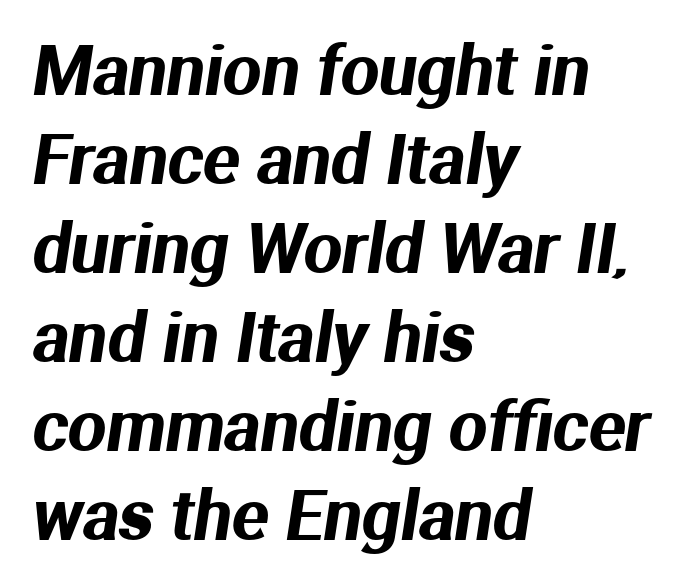
The image shows 68 px sans-serif type; set left-aligned, normal line spacing (1.31x), normal letter spacing, not underlined; medium stroke contrast and a medium x-height.
